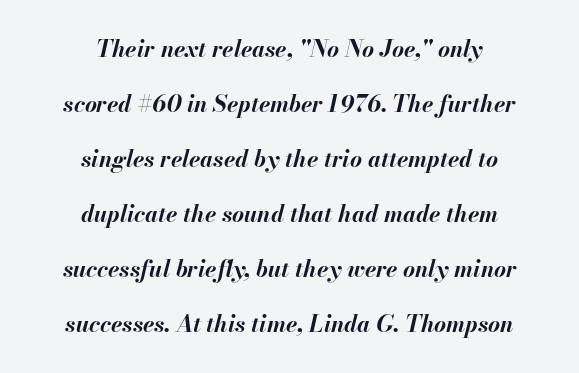
The image shows 23 px bold type, italic (leaning right); set centered, loose line spacing (2.39x), normal letter spacing, not underlined.
